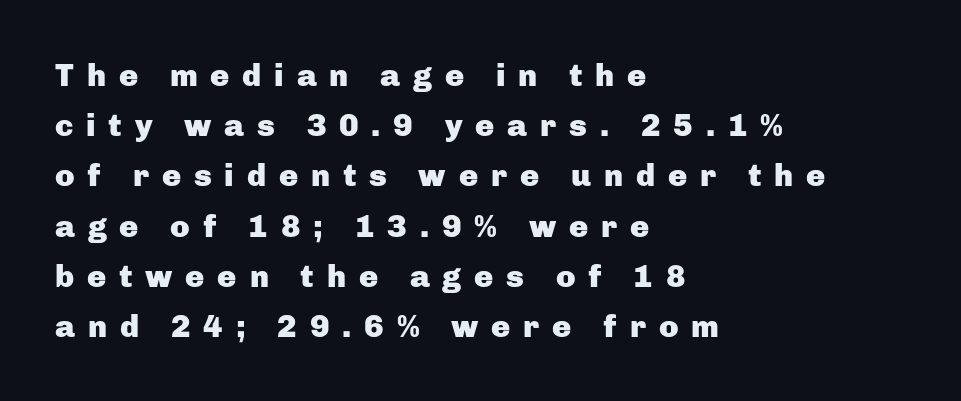
Caption: expanded tracking, letters set apart. Spacing verdict: proportional, widths tailored to each character. How would I describe the line gaps? Plain and ordinary. The glyphs are unaccompanied by any horizontal stroke below them.
